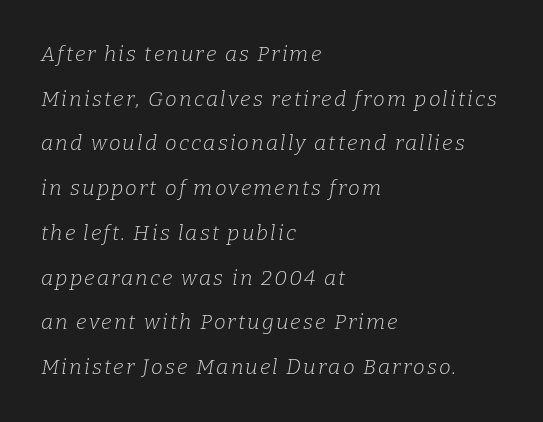
Q: Is the text bold? A: No.
Q: Is the text italic (slanted)? A: Yes, it leans right by about 9 degrees.
Q: Is the text underlined? A: No.
Q: How is the paragraph aligned? A: Left-aligned.
Q: Is the spacing between lines tight, normal or loose? A: Loose.
